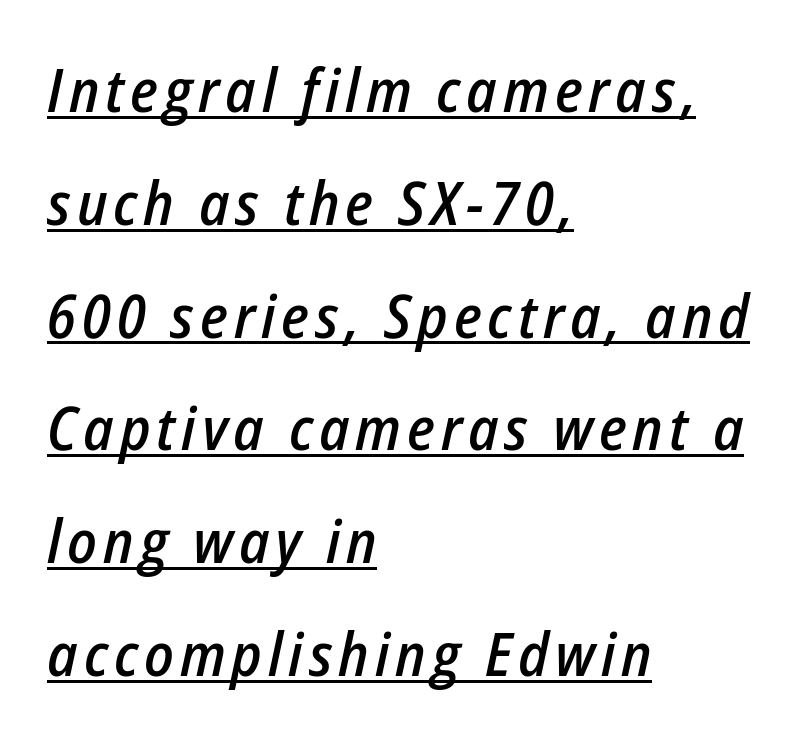
The specimen includes a rule beneath the text block's lines. A fair bit of extra ink — the face is semibold, not bold. The face used here is proportionally spaced, like ordinary book or web type. Style check: oblique. Is the block centered? No — it sits flush against the left margin.
